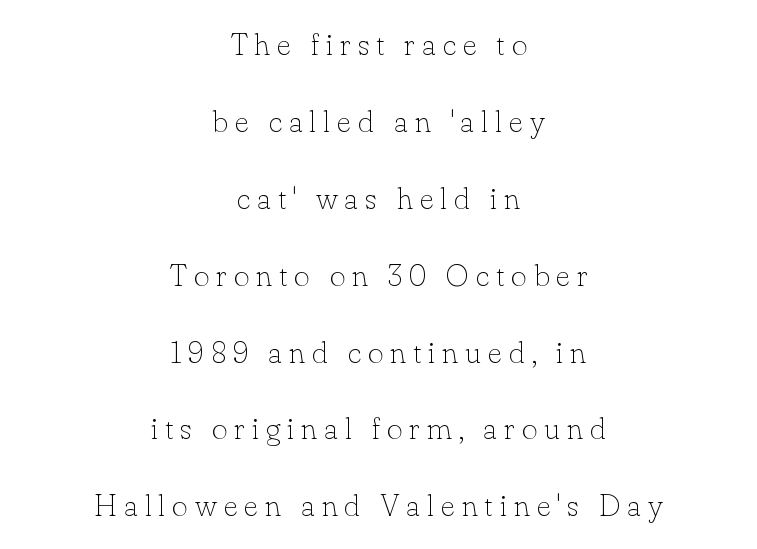
Q: Is the text bold? A: No.
Q: Is the text italic (slanted)? A: No, it is upright.
Q: Is the typeface a serif or a sans-serif typeface? A: Serif.
Q: Is the text underlined? A: No.
Q: How is the paragraph aligned? A: Centered.
Q: Is the spacing between letters normal or unusually wide? A: Unusually wide.
Q: Is the spacing between lines tight, normal or loose? A: Loose.
Q: Width (condensed, normal, or wide)? A: Normal.
Q: Stroke contrast? A: Low.
Q: x-height? A: Small.
Q: Monospaced? A: No.
